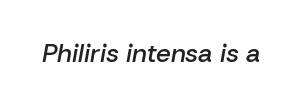
These lines keep a tight, regular rhythm from letter to letter. Weight: semibold (demi). Any mark beneath the type? The region is blank. Posture: slanted.
